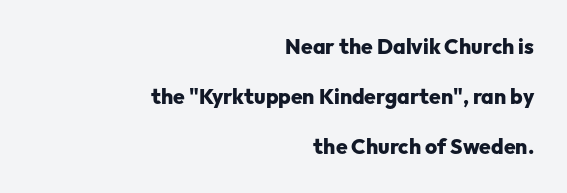
One glance says open: line gaps are wider than usual. Emphasis by weight is at full strength: bold. The zone under the glyphs is completely vacant. Compared with a flush-left layout, this one pins lines to the opposite, right side. The typography opts for an upright posture over an oblique one.
